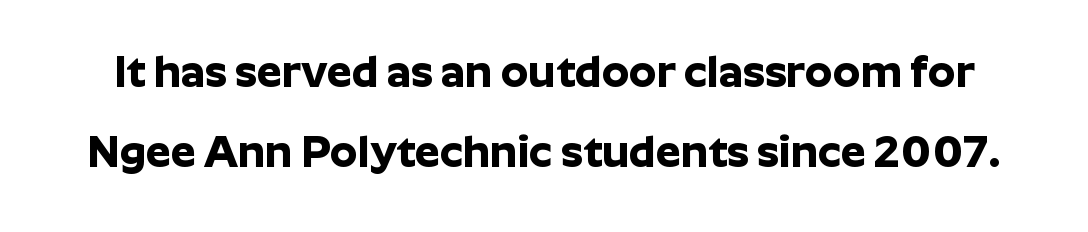
{"serif": "no", "italic": "no", "bold": "yes", "weight": "bold", "width": "normal", "stroke_contrast": "low", "x_height": "medium", "monospaced": "no", "underline": "no", "line_spacing_ratio": 1.81, "letter_spacing": "normal", "letter_spacing_em": 0.0, "glyph_px": 44}
